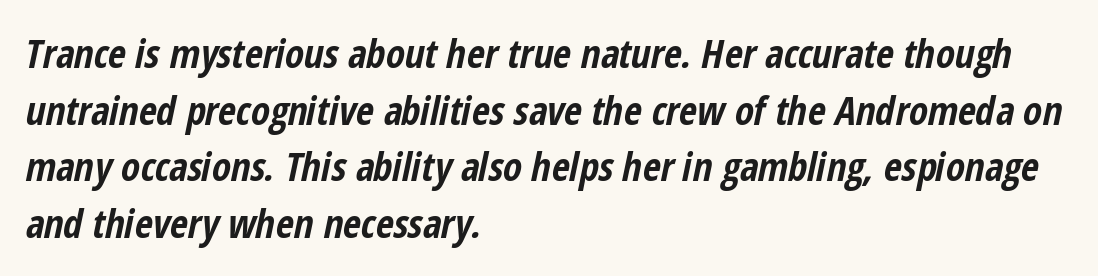
Q: Is the text bold? A: Yes.
Q: Is the text italic (slanted)? A: Yes, it leans right by about 12 degrees.
Q: Is the text underlined? A: No.
Q: How is the paragraph aligned? A: Left-aligned.
Q: Is the spacing between letters normal or unusually wide? A: Normal.
Q: Is the spacing between lines tight, normal or loose? A: Normal.
Q: Width (condensed, normal, or wide)? A: Condensed.
Q: Stroke contrast? A: Low.
Q: x-height? A: Medium.
Q: Monospaced? A: No.
